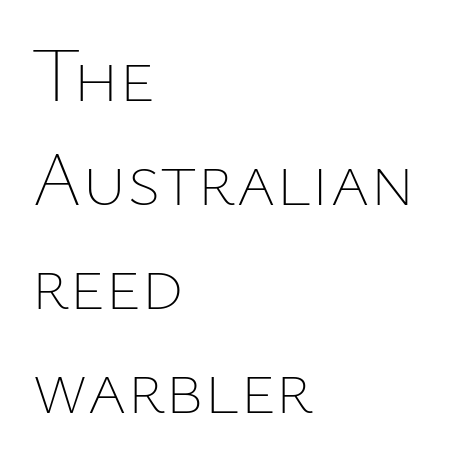
Q: Is the text bold? A: No.
Q: Is the text italic (slanted)? A: No, it is upright.
Q: Is the text underlined? A: No.
Q: How is the paragraph aligned? A: Left-aligned.
Q: Is the spacing between letters normal or unusually wide? A: Normal.
Q: Is the spacing between lines tight, normal or loose? A: Normal.
Q: Width (condensed, normal, or wide)? A: Normal.
Q: Stroke contrast? A: Low.
Q: x-height? A: Medium.
Q: Monospaced? A: No.
